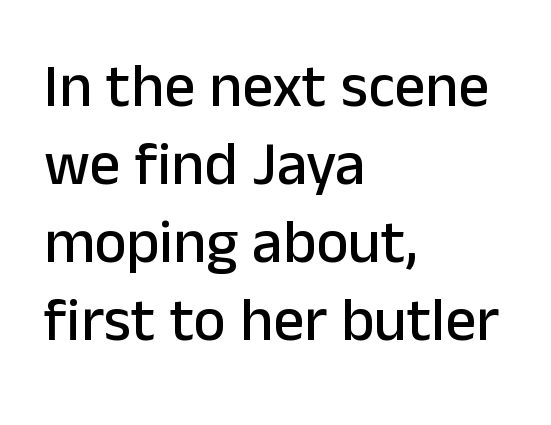
The image shows 61 px sans-serif type, upright; set left-aligned, normal line spacing (1.28x), normal letter spacing, not underlined; low stroke contrast and a medium x-height.
